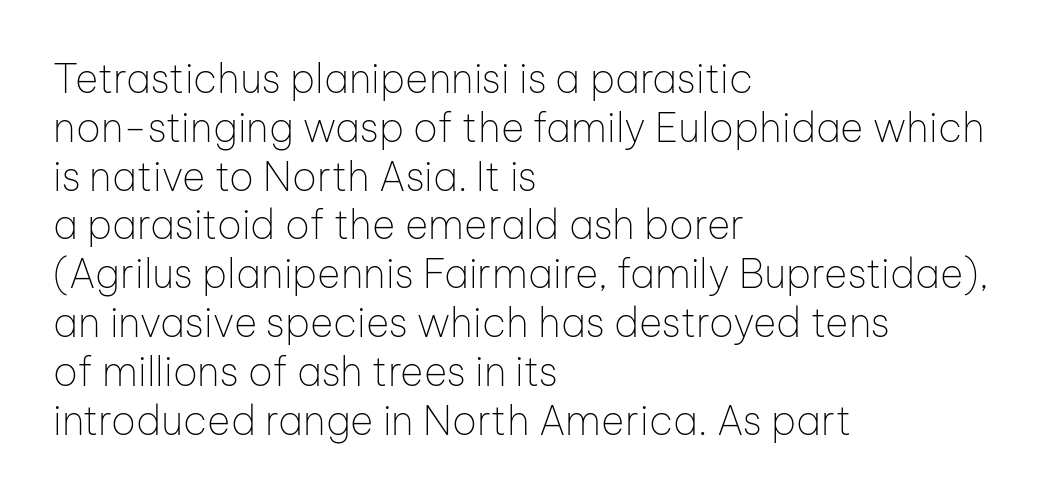
Q: Is the text bold? A: No.
Q: Is the text italic (slanted)? A: No, it is upright.
Q: Is the typeface a serif or a sans-serif typeface? A: Sans-serif.
Q: Is the text underlined? A: No.
Q: How is the paragraph aligned? A: Left-aligned.
Q: Is the spacing between letters normal or unusually wide? A: Normal.
Q: Width (condensed, normal, or wide)? A: Normal.
Q: Stroke contrast? A: Low.
Q: x-height? A: Medium.
Q: Monospaced? A: No.
